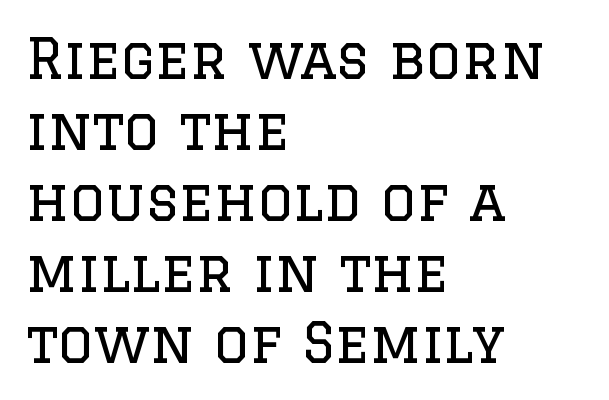
Q: Is the text bold? A: No.
Q: Is the text italic (slanted)? A: No, it is upright.
Q: Is the typeface a serif or a sans-serif typeface? A: Serif.
Q: Is the text underlined? A: No.
Q: How is the paragraph aligned? A: Left-aligned.
Q: Is the spacing between letters normal or unusually wide? A: Normal.
Q: Is the spacing between lines tight, normal or loose? A: Normal.
Q: Width (condensed, normal, or wide)? A: Normal.
Q: Stroke contrast? A: Low.
Q: x-height? A: Large.
Q: Monospaced? A: No.
